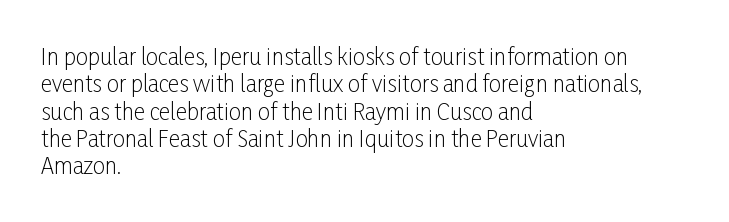
{"italic": "no", "bold": "no", "underline": "no", "align": "left", "line_spacing_ratio": 1.24, "letter_spacing": "normal", "letter_spacing_em": 0.0, "glyph_px": 22}
